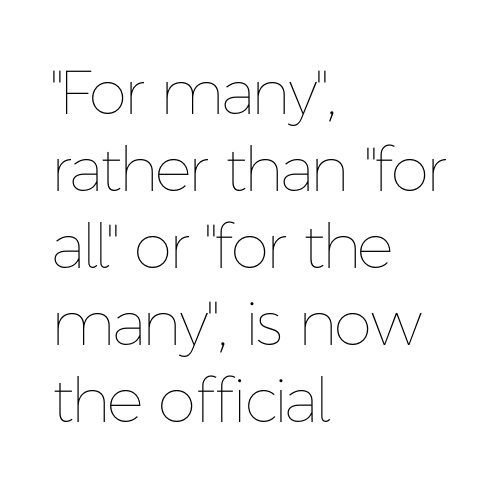
Q: Is the text bold? A: No.
Q: Is the text italic (slanted)? A: No, it is upright.
Q: Is the text underlined? A: No.
Q: How is the paragraph aligned? A: Left-aligned.
Q: Is the spacing between letters normal or unusually wide? A: Normal.
Q: Width (condensed, normal, or wide)? A: Normal.
Q: Stroke contrast? A: Low.
Q: x-height? A: Medium.
Q: Monospaced? A: No.
